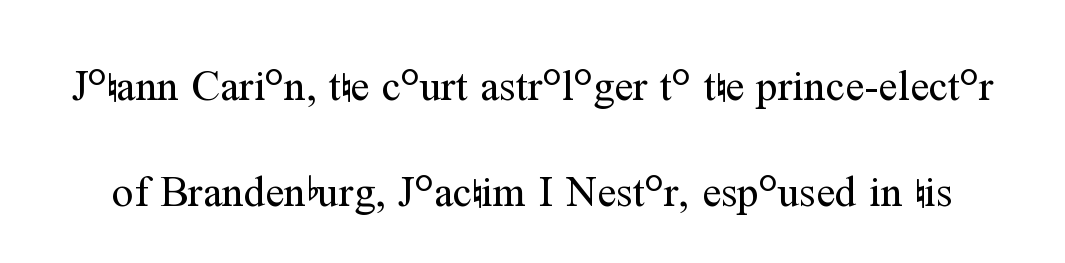
Tracking value appears to be zero — textbook default spacing. The glyphs in this specimen are seriffed. The space directly below the letters is spotless. On a weight scale, this lands at 450 or below.
